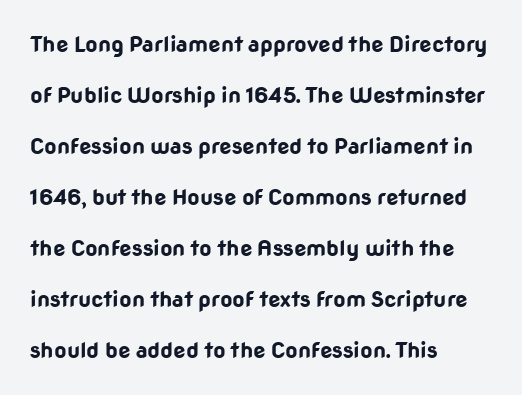
{"italic": "no", "bold": "yes", "underline": "no", "align": "left", "line_spacing": "loose", "line_spacing_ratio": 2.32, "letter_spacing": "normal", "letter_spacing_em": 0.0, "glyph_px": 22}
